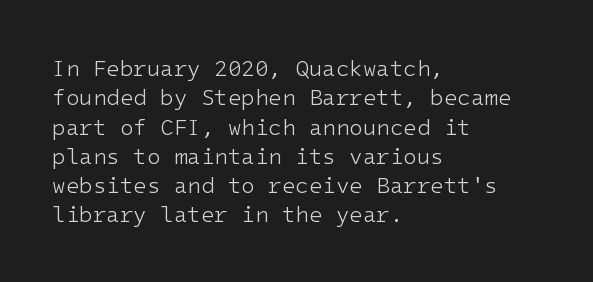
The image shows 22 px text type, upright; set left-aligned, normal line spacing (1.33x), normal letter spacing, not underlined.
